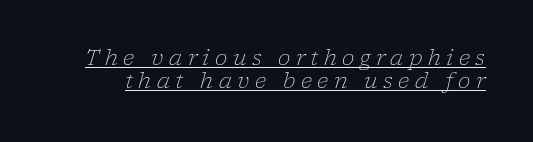
The image shows 21 px text type, italic (leaning right); set tight line spacing (1.11x), unusually wide letter spacing (+0.26 em), underlined.
